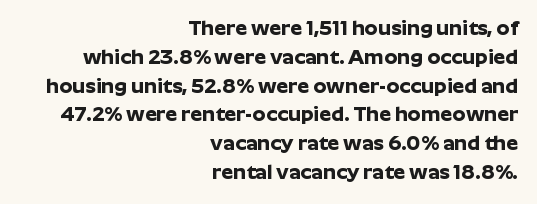
Q: Is the text bold? A: Yes.
Q: Is the text italic (slanted)? A: No, it is upright.
Q: Is the text underlined? A: No.
Q: How is the paragraph aligned? A: Right-aligned.
Q: Is the spacing between letters normal or unusually wide? A: Normal.
Q: Is the spacing between lines tight, normal or loose? A: Normal.
